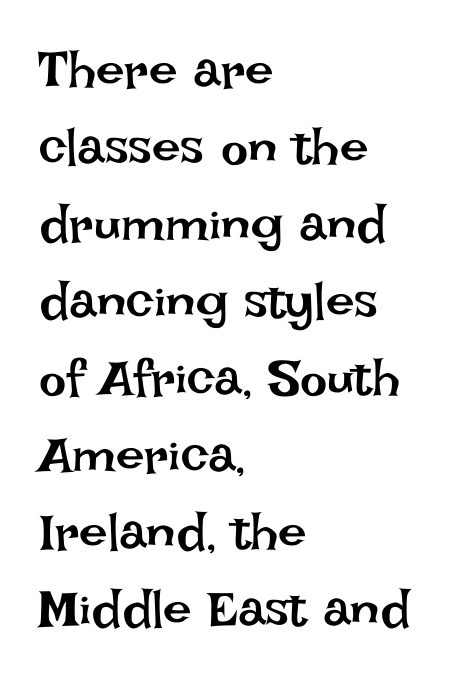
{"italic": "no", "bold": "no", "weight": "regular", "width": "normal", "stroke_contrast": "low", "x_height": "large", "monospaced": "no", "underline": "no", "align": "left", "line_spacing": "normal", "line_spacing_ratio": 1.51, "letter_spacing": "normal", "letter_spacing_em": 0.0, "glyph_px": 51}
